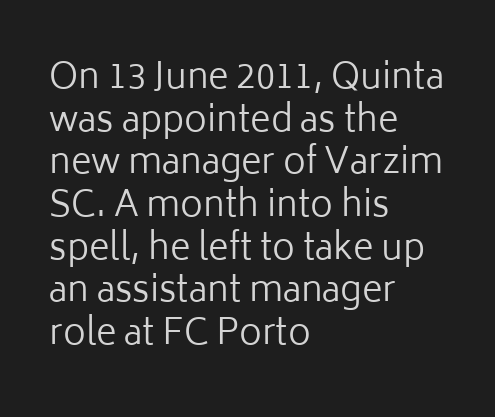
A classic flush-left, rag-right setting is used for this passage. Students, note that the glyphs here touch the page at normal intervals. The rendering uses natural spacing where letterforms have individual widths. Check under the words: just untouched page.
